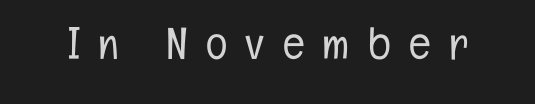
Q: Is the text bold? A: No.
Q: Is the text italic (slanted)? A: No, it is upright.
Q: Is the typeface a serif or a sans-serif typeface? A: Sans-serif.
Q: Is the text underlined? A: No.
Q: Is the spacing between letters normal or unusually wide? A: Unusually wide.
Q: Width (condensed, normal, or wide)? A: Condensed.
Q: Stroke contrast? A: Low.
Q: x-height? A: Medium.
Q: Monospaced? A: No.
